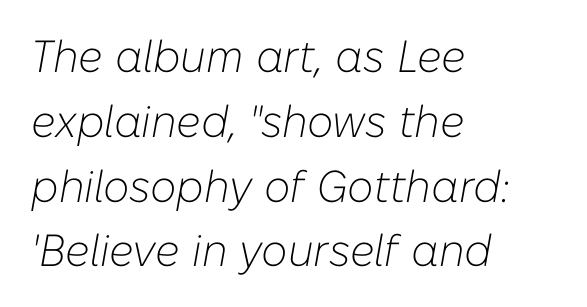
Q: Is the text bold? A: No.
Q: Is the text italic (slanted)? A: Yes, it leans right by about 10 degrees.
Q: Is the text underlined? A: No.
Q: How is the paragraph aligned? A: Left-aligned.
Q: Is the spacing between letters normal or unusually wide? A: Normal.
Q: Is the spacing between lines tight, normal or loose? A: Normal.
Q: Width (condensed, normal, or wide)? A: Normal.
Q: Stroke contrast? A: Low.
Q: x-height? A: Medium.
Q: Monospaced? A: No.
